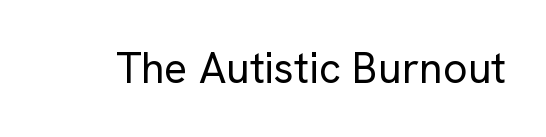
The image shows 43 px regular-weight sans-serif type, upright; set normal letter spacing, not underlined; low stroke contrast and a medium x-height.
